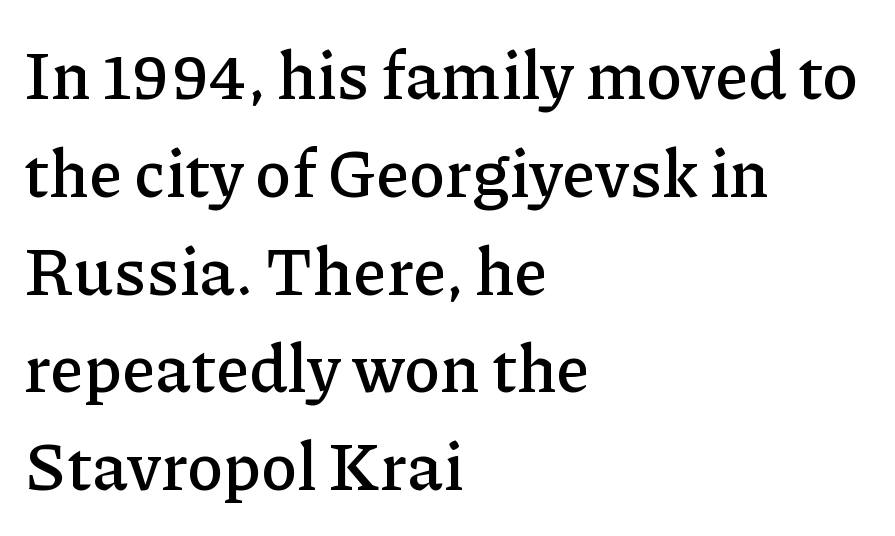
{"serif": "yes", "italic": "no", "width": "normal", "stroke_contrast": "low", "x_height": "medium", "monospaced": "no", "underline": "no", "align": "left", "line_spacing": "normal", "line_spacing_ratio": 1.46, "letter_spacing": "normal", "letter_spacing_em": 0.0, "glyph_px": 67}
